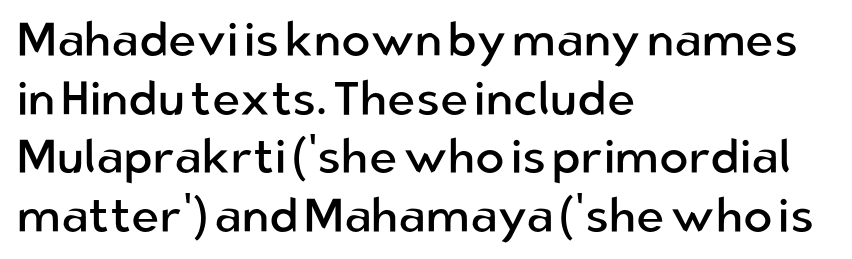
Q: Is the text bold? A: No.
Q: Is the text italic (slanted)? A: No, it is upright.
Q: Is the typeface a serif or a sans-serif typeface? A: Sans-serif.
Q: Is the text underlined? A: No.
Q: How is the paragraph aligned? A: Left-aligned.
Q: Is the spacing between letters normal or unusually wide? A: Normal.
Q: Width (condensed, normal, or wide)? A: Normal.
Q: Stroke contrast? A: Low.
Q: x-height? A: Medium.
Q: Monospaced? A: No.
